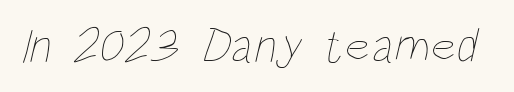
Just letters on the line, the space beneath them empty. The passage shown is not bold in any degree. The rendering uses natural spacing where letterforms have individual widths. Spacing between characters is what you'd get straight out of the box.
